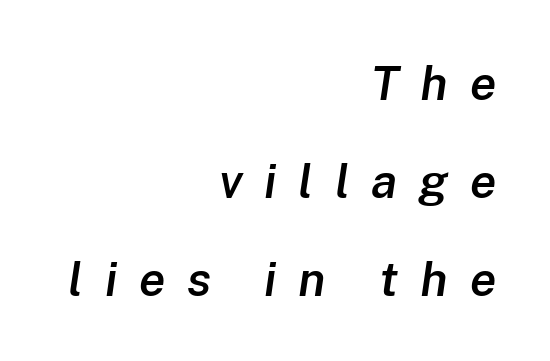
The rendering uses a large line-height, opening up the rows. Here the designer chose a conventional face with non-uniform glyph widths. The face used here is rendered with a markedly widened letterfit. Tall strokes in this sample are angled rather than plumb. This sample is right-justified, so line beginnings fall wherever the words allow. The strip under each line holds only bare page.
